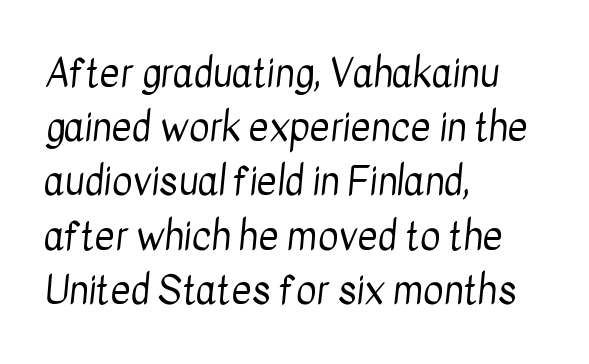
The image shows 39 px regular-weight, condensed sans-serif type; set left-aligned, normal line spacing (1.39x), normal letter spacing, not underlined; low stroke contrast and a medium x-height.
